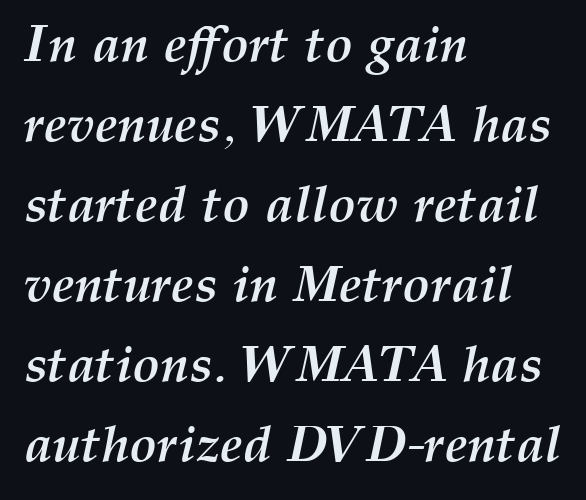
Q: Is the text bold? A: Yes.
Q: Is the text italic (slanted)? A: Yes, it leans right by about 12 degrees.
Q: Is the text underlined? A: No.
Q: How is the paragraph aligned? A: Left-aligned.
Q: Is the spacing between letters normal or unusually wide? A: Normal.
Q: Is the spacing between lines tight, normal or loose? A: Normal.
Q: Width (condensed, normal, or wide)? A: Normal.
Q: Stroke contrast? A: Medium.
Q: x-height? A: Medium.
Q: Monospaced? A: No.
